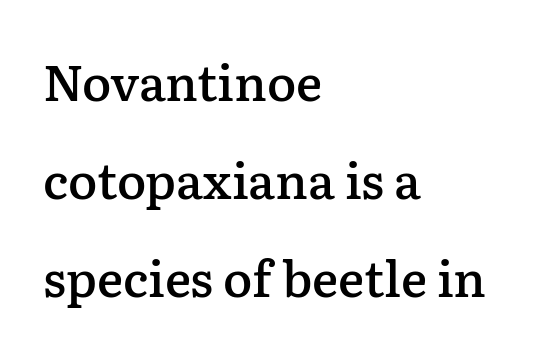
Q: Is the text bold? A: Semi-bold.
Q: Is the text italic (slanted)? A: No, it is upright.
Q: Is the typeface a serif or a sans-serif typeface? A: Serif.
Q: Is the text underlined? A: No.
Q: How is the paragraph aligned? A: Left-aligned.
Q: Is the spacing between letters normal or unusually wide? A: Normal.
Q: Is the spacing between lines tight, normal or loose? A: Loose.
Q: Width (condensed, normal, or wide)? A: Normal.
Q: Stroke contrast? A: Low.
Q: x-height? A: Medium.
Q: Monospaced? A: No.
